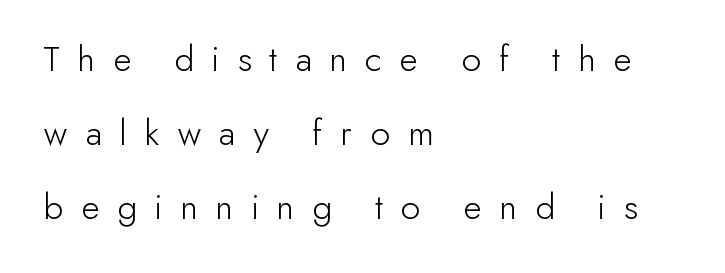
{"serif": "no", "italic": "no", "bold": "no", "weight": "light", "width": "normal", "stroke_contrast": "low", "x_height": "small", "monospaced": "no", "underline": "no", "align": "left", "line_spacing": "loose", "line_spacing_ratio": 1.95, "letter_spacing": "wide", "letter_spacing_em": 0.47, "glyph_px": 38}
